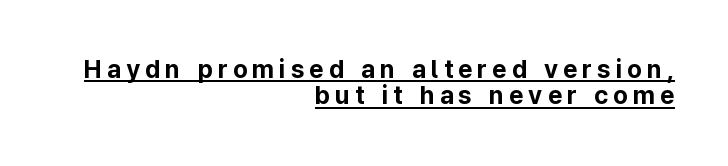
{"italic": "no", "bold": "yes", "underline": "yes", "align": "right", "line_spacing": "tight", "line_spacing_ratio": 1.06, "letter_spacing": "wide", "letter_spacing_em": 0.2, "glyph_px": 25}
